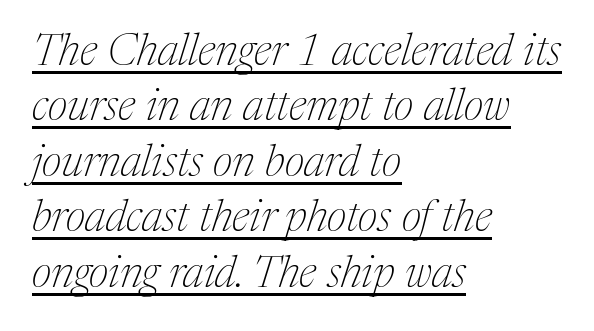
{"serif": "yes", "italic": "yes", "lean": "right", "slant_degrees": 17, "bold": "no", "weight": "thin", "width": "normal", "stroke_contrast": "medium", "x_height": "medium", "monospaced": "no", "underline": "yes", "align": "left", "line_spacing": "normal", "line_spacing_ratio": 1.26, "letter_spacing": "normal", "letter_spacing_em": 0.0, "glyph_px": 44}
